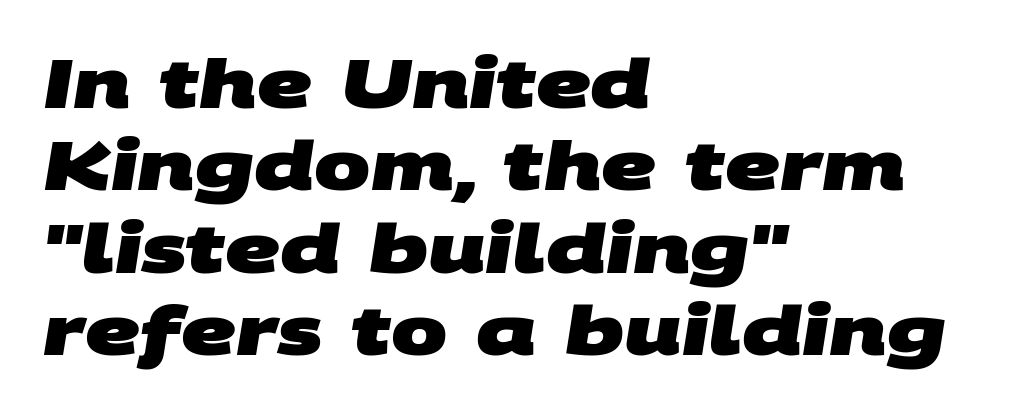
Spacing between characters is what you'd get straight out of the box. Proportional: the letters do not fall into vertical columns. As a designer I'd log this as weight 700, bold. All the whitespace from short lines collects on the right. To sum up the face: it is a sans, with no serifs.
